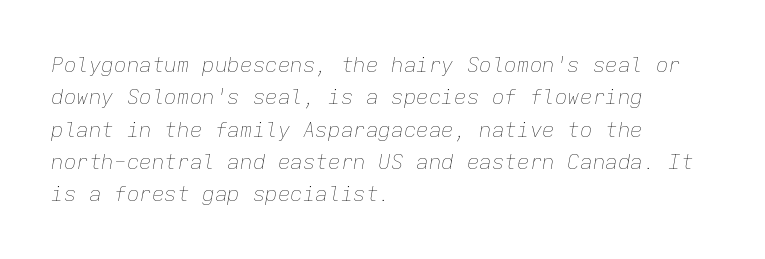
{"italic": "yes", "lean": "right", "slant_degrees": 9, "bold": "no", "underline": "no", "align": "left", "line_spacing": "normal", "line_spacing_ratio": 1.54, "letter_spacing": "normal", "letter_spacing_em": 0.0, "glyph_px": 21}
